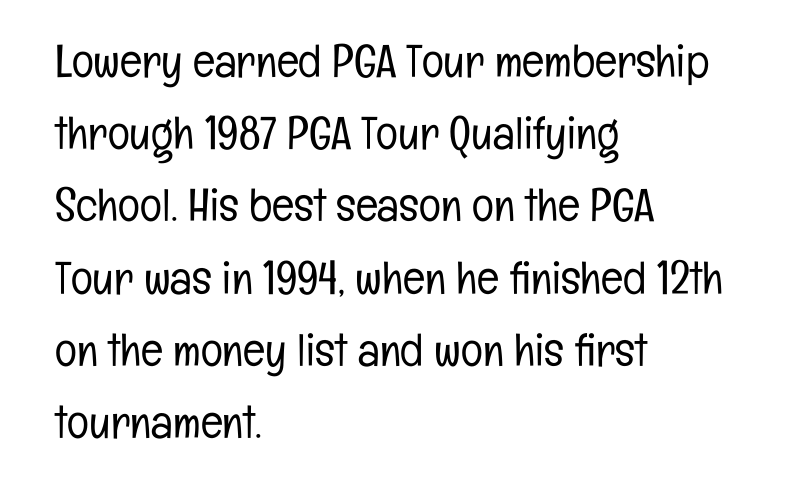
The image shows 46 px light, condensed sans-serif type, upright; set left-aligned, normal line spacing (1.57x), normal letter spacing, not underlined; low stroke contrast and a medium x-height.
